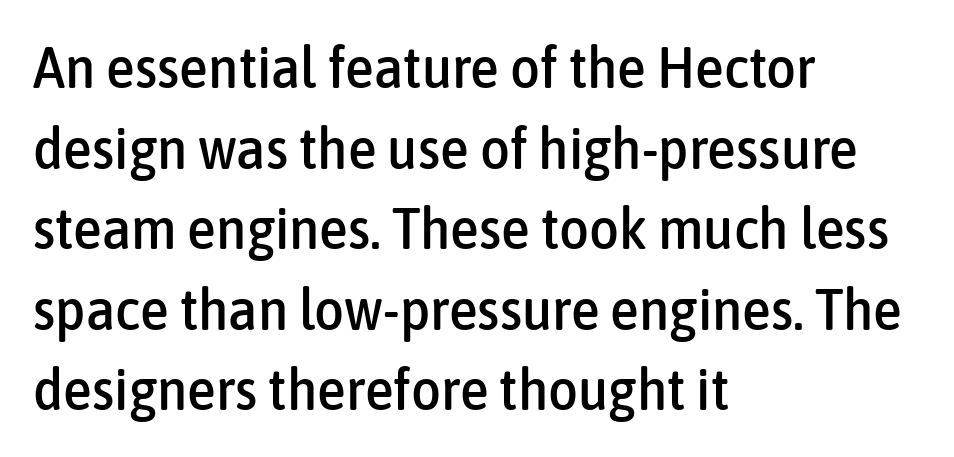
Q: Is the text italic (slanted)? A: No, it is upright.
Q: Is the typeface a serif or a sans-serif typeface? A: Sans-serif.
Q: Is the text underlined? A: No.
Q: How is the paragraph aligned? A: Left-aligned.
Q: Is the spacing between letters normal or unusually wide? A: Normal.
Q: Is the spacing between lines tight, normal or loose? A: Normal.
Q: Width (condensed, normal, or wide)? A: Condensed.
Q: Stroke contrast? A: Low.
Q: x-height? A: Medium.
Q: Monospaced? A: No.
